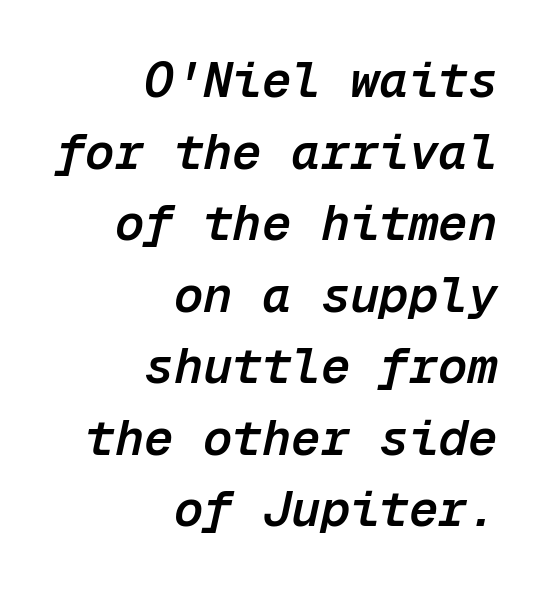
The image shows 49 px semibold type, italic (leaning right), monospaced; set right-aligned, normal line spacing (1.46x), normal letter spacing, not underlined; low stroke contrast and a medium x-height.
